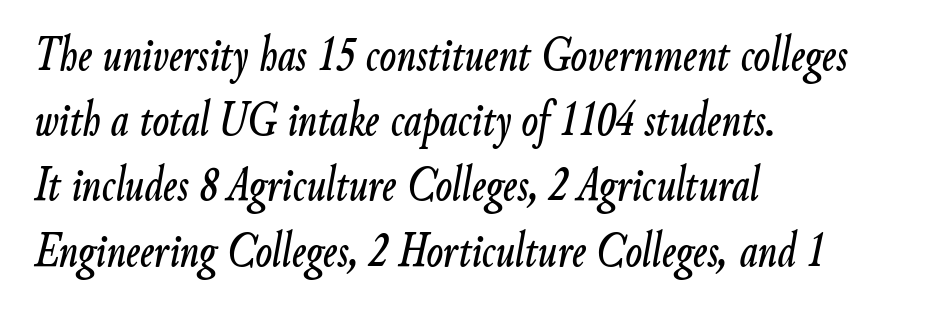
Each new line begins a customary step beneath the previous one. Nobody drew a line under any word here. Think of a printed novel: that variable character pitch is what you see here. Tracking here is standard; glyphs follow each other at the usual distance.
